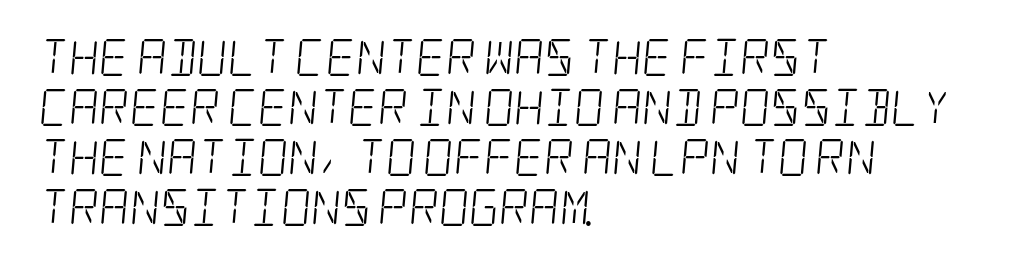
{"serif": "yes", "bold": "no", "weight": "light", "width": "condensed", "stroke_contrast": "low", "x_height": "large", "underline": "no", "align": "left", "line_spacing": "normal", "line_spacing_ratio": 1.35, "letter_spacing": "normal", "letter_spacing_em": 0.0, "glyph_px": 37}
